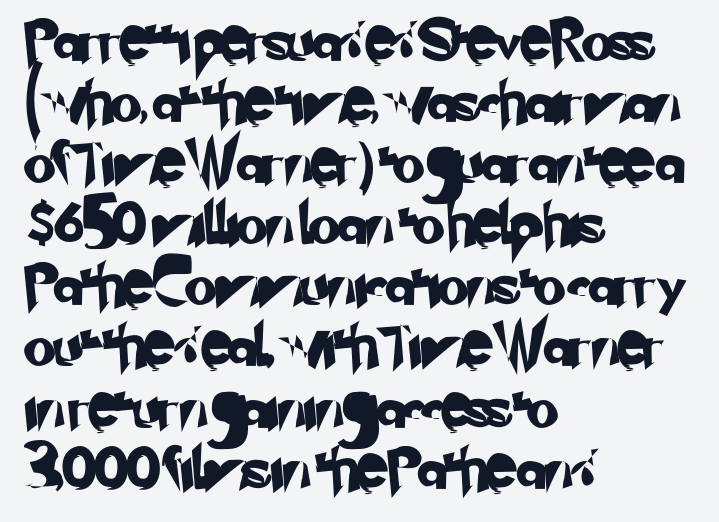
{"serif": "no", "width": "normal", "stroke_contrast": "low", "x_height": "small", "monospaced": "no", "underline": "no", "align": "left", "line_spacing": "normal", "line_spacing_ratio": 1.49, "letter_spacing": "normal", "letter_spacing_em": 0.0, "glyph_px": 41}
